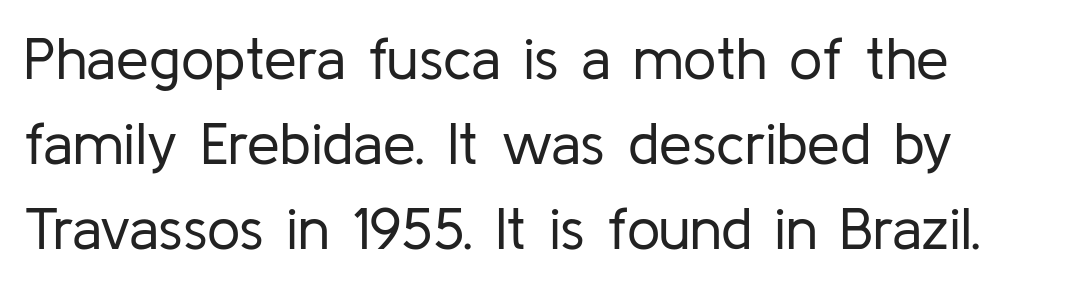
The image shows 59 px regular-weight sans-serif type, upright; set left-aligned, normal line spacing (1.44x), normal letter spacing, not underlined; low stroke contrast and a medium x-height.
